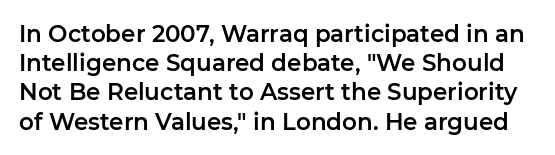
Q: Is the text italic (slanted)? A: No, it is upright.
Q: Is the text underlined? A: No.
Q: Is the spacing between letters normal or unusually wide? A: Normal.
Q: Is the spacing between lines tight, normal or loose? A: Normal.
